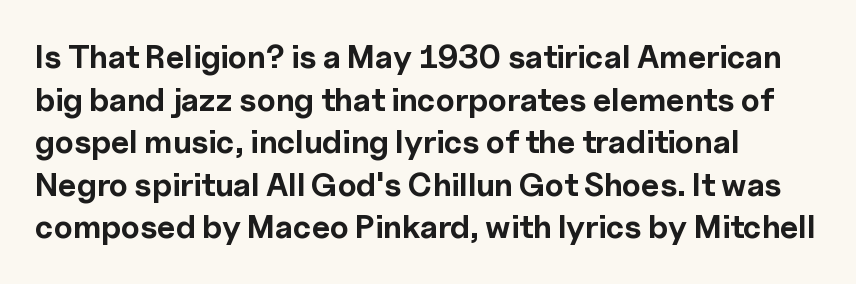
{"serif": "no", "italic": "no", "bold": "yes", "weight": "bold", "width": "normal", "x_height": "medium", "monospaced": "no", "underline": "no", "align": "left", "line_spacing": "normal", "line_spacing_ratio": 1.33, "letter_spacing": "normal", "letter_spacing_em": 0.0, "glyph_px": 32}
